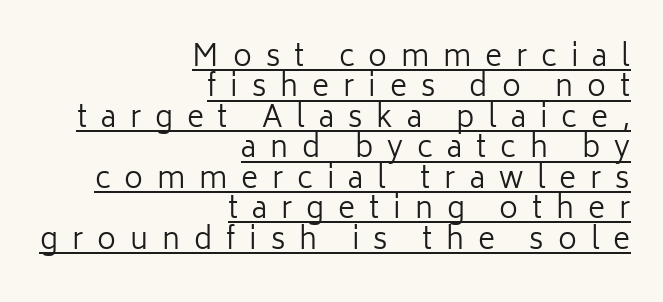
The image shows 29 px regular-weight sans-serif type, upright; set right-aligned, tight line spacing (1.05x), unusually wide letter spacing (+0.48 em), underlined; low stroke contrast and a medium x-height.
